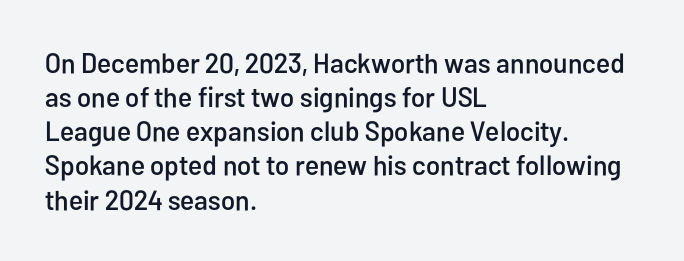
The image shows 28 px condensed sans-serif type, upright; set left-aligned, line spacing 1.22x, normal letter spacing, not underlined; low stroke contrast and a medium x-height.
